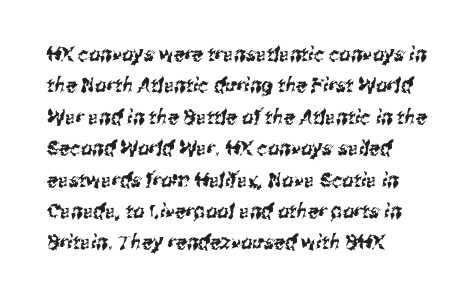
Q: Is the text underlined? A: No.
Q: How is the paragraph aligned? A: Left-aligned.
Q: Is the spacing between letters normal or unusually wide? A: Normal.
Q: Is the spacing between lines tight, normal or loose? A: Normal.
